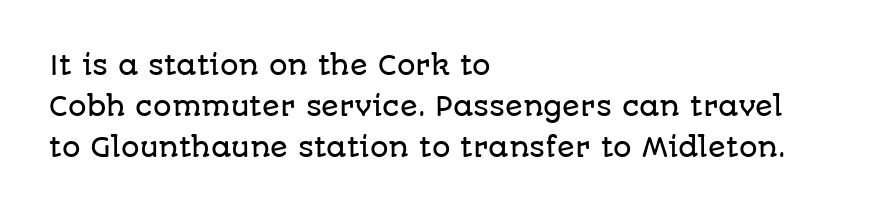
The image shows 26 px text type, upright; set left-aligned, normal line spacing (1.58x), normal letter spacing, not underlined.
